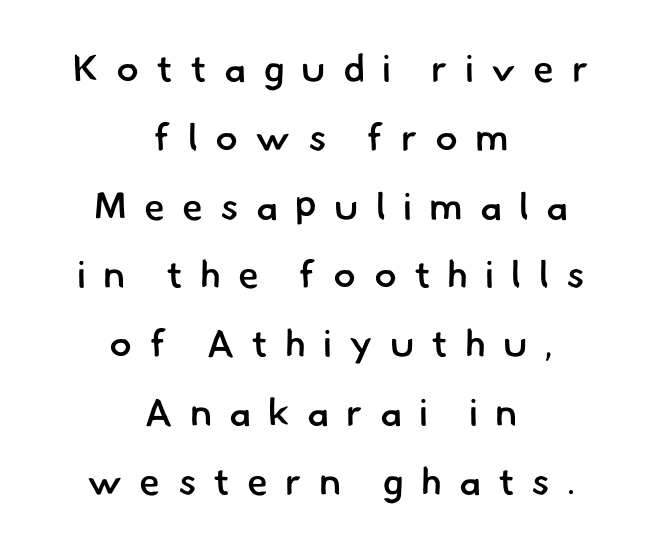
{"serif": "no", "bold": "semi", "weight": "semibold", "width": "normal", "stroke_contrast": "low", "x_height": "small", "monospaced": "no", "underline": "no", "align": "center", "line_spacing_ratio": 1.81, "letter_spacing": "wide", "letter_spacing_em": 0.45, "glyph_px": 38}
